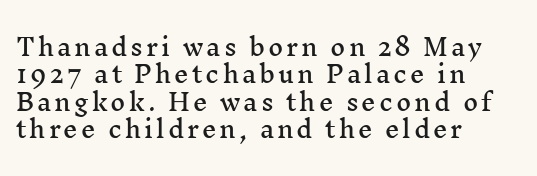
Q: Is the text italic (slanted)? A: No, it is upright.
Q: Is the text underlined? A: No.
Q: How is the paragraph aligned? A: Left-aligned.
